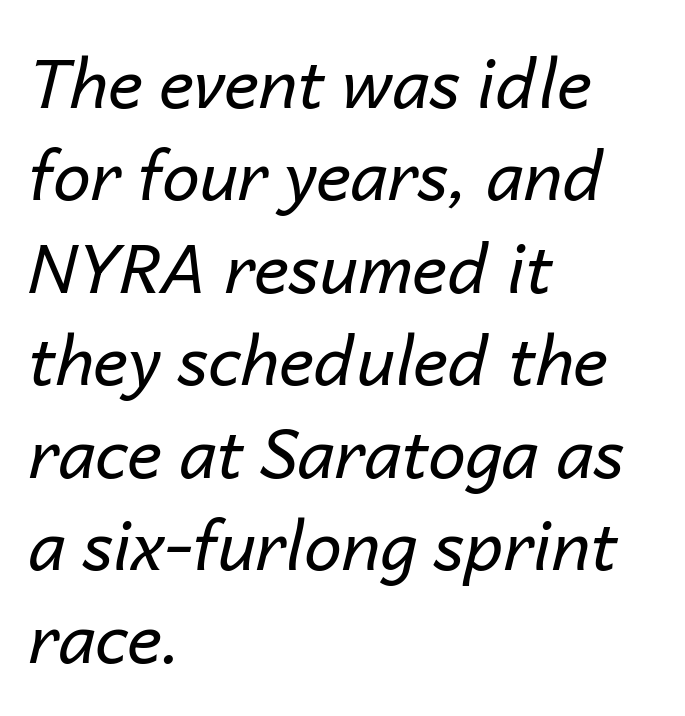
The image shows 67 px regular-weight type, italic (leaning right); set left-aligned, normal line spacing (1.38x), normal letter spacing, not underlined; low stroke contrast and a medium x-height.
